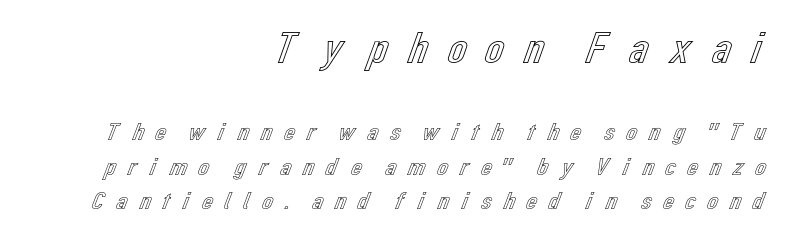
{"width": "normal", "x_height": "medium", "monospaced": "no", "underline": "no", "align": "right", "line_spacing": "normal", "line_spacing_ratio": 1.37, "letter_spacing": "wide", "letter_spacing_em": 0.34, "larger_block": "first", "size_ratio": 1.72, "glyph_px": 43}
